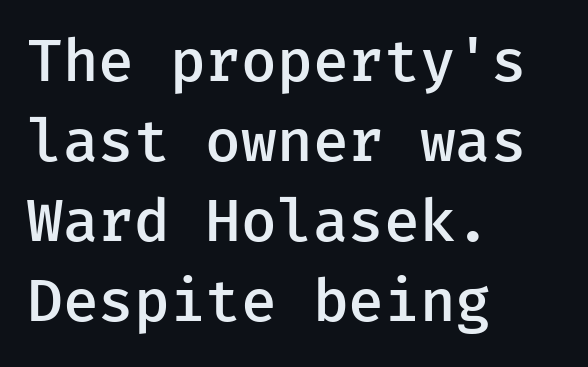
The image shows 58 px semibold sans-serif type, upright; set left-aligned, normal line spacing (1.38x), normal letter spacing, not underlined; low stroke contrast and a medium x-height.
